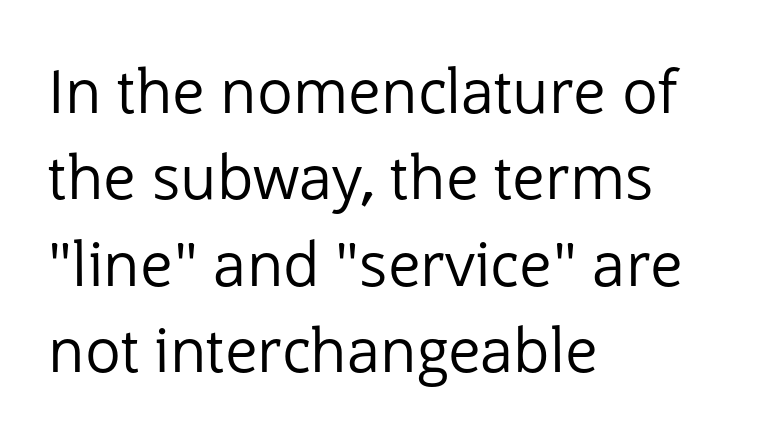
Q: Is the text bold? A: No.
Q: Is the text italic (slanted)? A: No, it is upright.
Q: Is the typeface a serif or a sans-serif typeface? A: Sans-serif.
Q: Is the text underlined? A: No.
Q: How is the paragraph aligned? A: Left-aligned.
Q: Is the spacing between letters normal or unusually wide? A: Normal.
Q: Is the spacing between lines tight, normal or loose? A: Normal.
Q: Width (condensed, normal, or wide)? A: Normal.
Q: Stroke contrast? A: Low.
Q: x-height? A: Medium.
Q: Monospaced? A: No.
